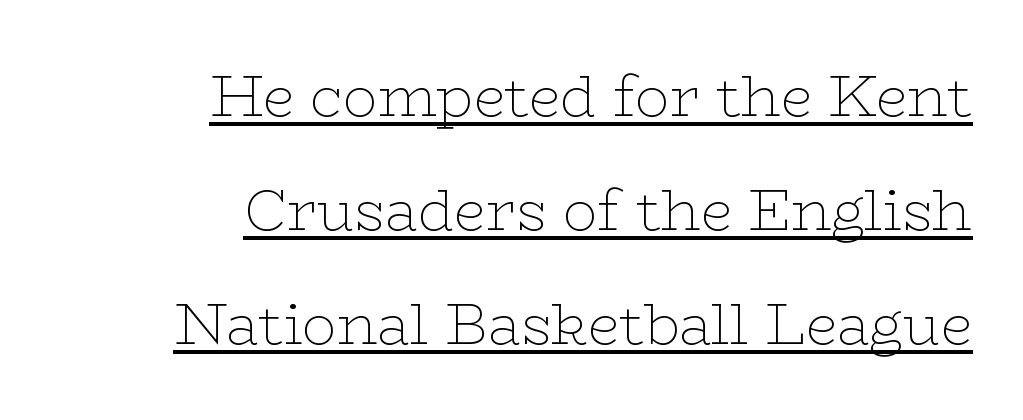
The image shows 57 px thin, wide serif type, upright; set right-aligned, loose line spacing (2.0x), normal letter spacing, underlined; low stroke contrast and a medium x-height.
